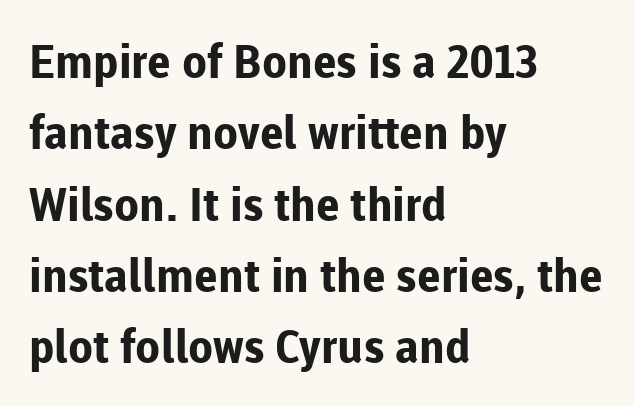
The glyphs in this specimen are sans serif. Short note: letters normally spaced. The rag falls on the right side of this text block. Is the type bold? Yes — the strokes are clearly thick and heavy.
